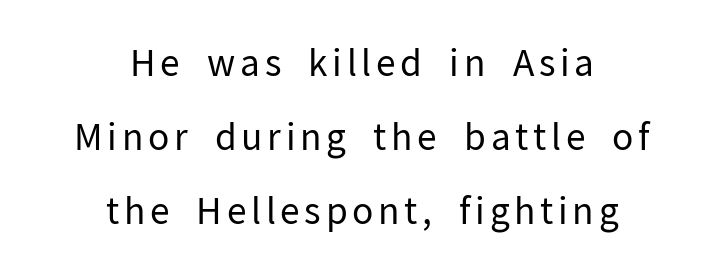
The image shows 36 px regular-weight sans-serif type, upright; set centered, loose line spacing (2.06x), not underlined; low stroke contrast and a medium x-height.
